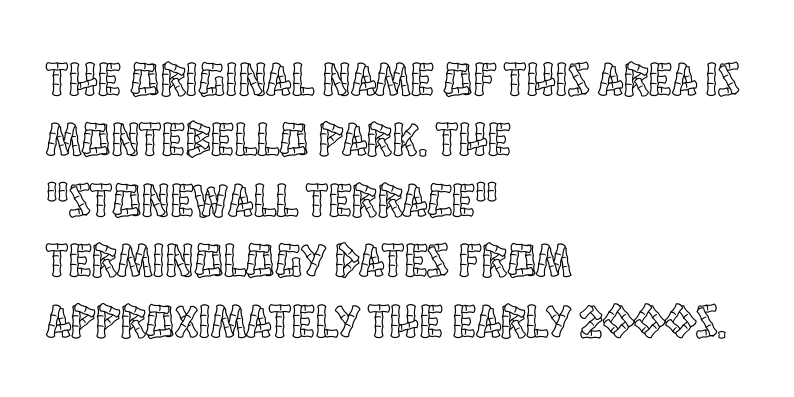
The vertical gap from one line to the next is medium. This rendering leaves character spacing at its baseline value. Looks like regular typesetting: each glyph gets only the width it needs. Posture: vertical. A clean baseline with only descenders dipping below it. The lines are quadded left.
